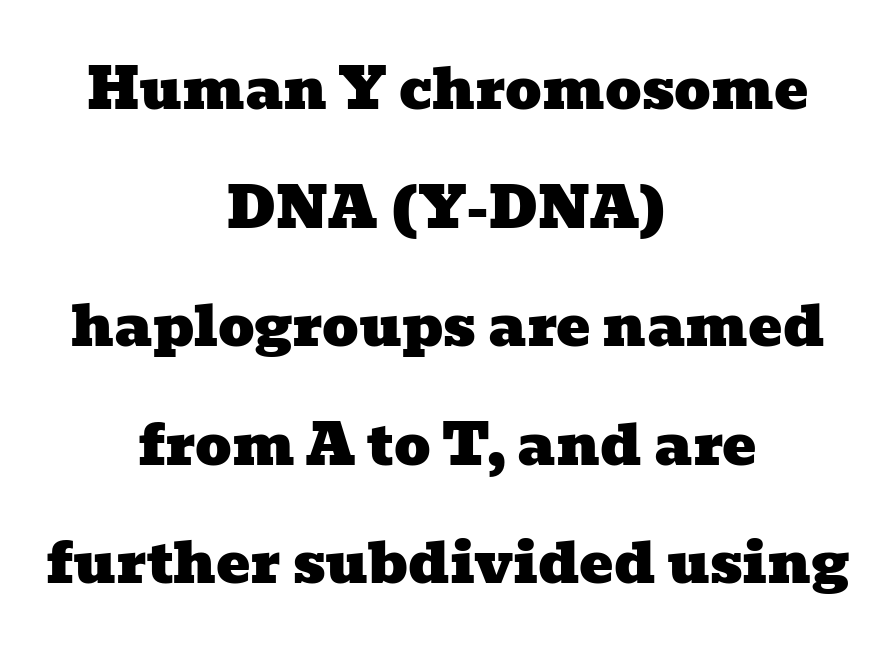
Q: Is the typeface a serif or a sans-serif typeface? A: Serif.
Q: Is the text underlined? A: No.
Q: How is the paragraph aligned? A: Centered.
Q: Is the spacing between letters normal or unusually wide? A: Normal.
Q: Is the spacing between lines tight, normal or loose? A: Loose.
Q: Width (condensed, normal, or wide)? A: Wide.
Q: Stroke contrast? A: Low.
Q: x-height? A: Medium.
Q: Monospaced? A: No.
